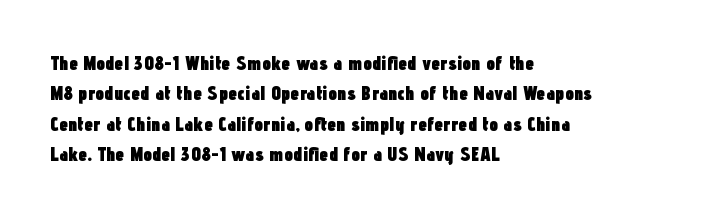
The image shows 20 px bold type, upright; set left-aligned, normal line spacing (1.52x), normal letter spacing, not underlined.
